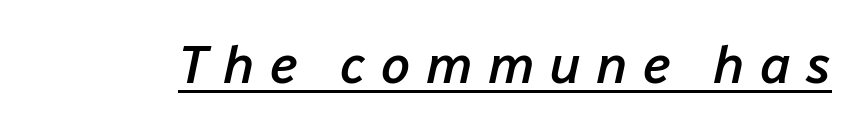
{"italic": "yes", "lean": "right", "slant_degrees": 12, "bold": "semi", "weight": "semibold", "width": "normal", "stroke_contrast": "low", "x_height": "medium", "monospaced": "no", "underline": "yes", "letter_spacing": "wide", "letter_spacing_em": 0.28, "glyph_px": 53}
